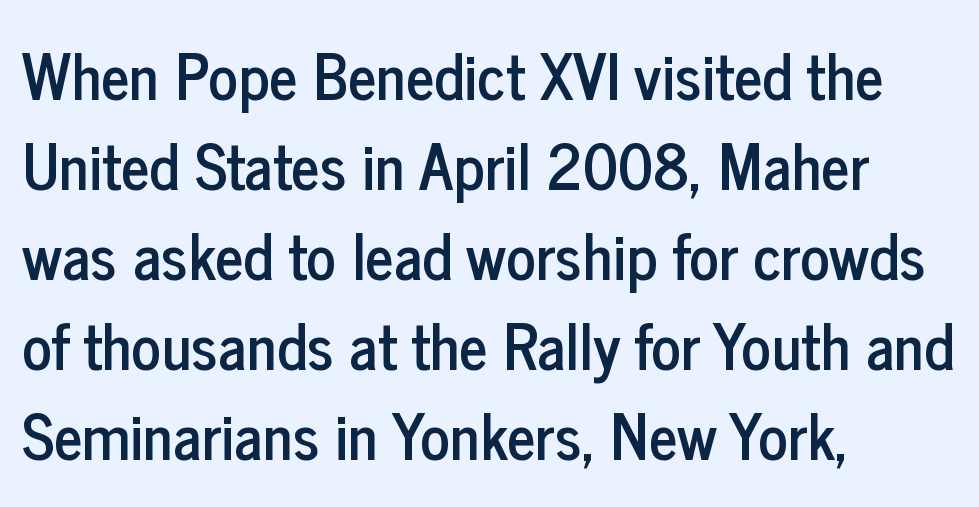
Q: Is the text italic (slanted)? A: No, it is upright.
Q: Is the typeface a serif or a sans-serif typeface? A: Sans-serif.
Q: Is the text underlined? A: No.
Q: How is the paragraph aligned? A: Left-aligned.
Q: Is the spacing between letters normal or unusually wide? A: Normal.
Q: Is the spacing between lines tight, normal or loose? A: Normal.
Q: Width (condensed, normal, or wide)? A: Condensed.
Q: Stroke contrast? A: Low.
Q: x-height? A: Medium.
Q: Monospaced? A: No.
